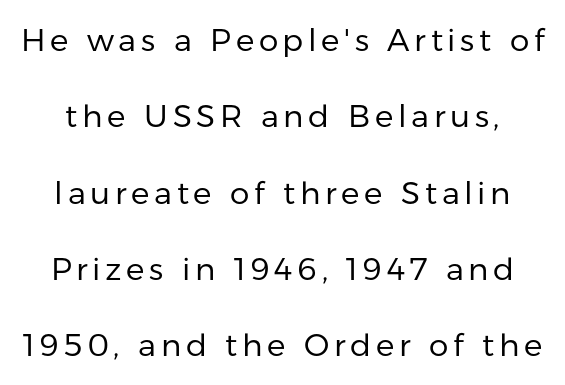
Only glyphs here, with clear space below each row. A great deal of white space separates one row of letters from the next. A typesetter would call this proportional, since set widths differ per character. The lettering stays uniformly vertical, giving the passage a roman look. The rendering shows plain stroke endings on the letterforms — a sans-serif design.
